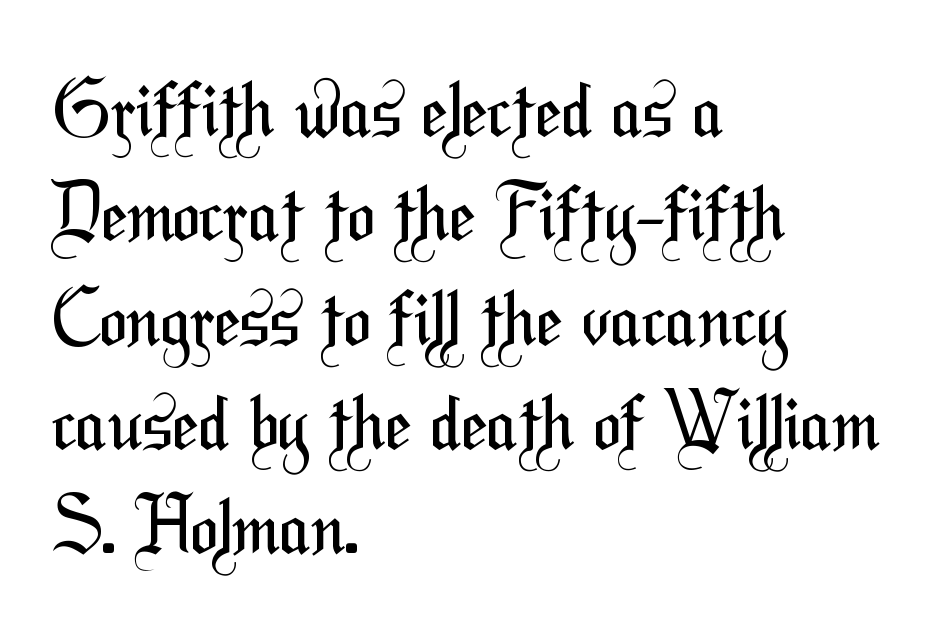
You could call the tracking neutral — neither tight nor loose. No feet cap the strokes, marking this as sans-serif type. Rows of type keep a routine distance in the vertical direction. Caption: multi-line text, flush left, ragged right. Here the designer chose a conventional face with non-uniform glyph widths. The space directly below the letters is spotless.
